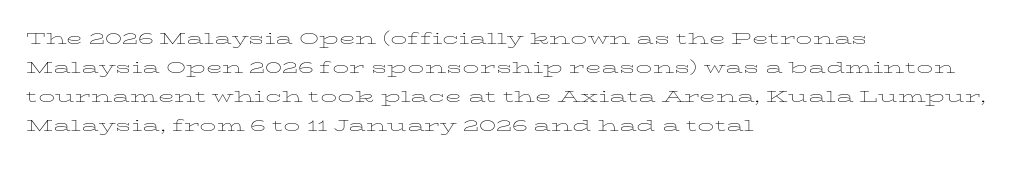
Tall strokes in this sample are plumb rather than angled. The passage shown has conventional tracking throughout. Every row of glyphs begins at an identical x-position on the left. A normal amount of white space separates one row of letters from the next. Type without underlining.
